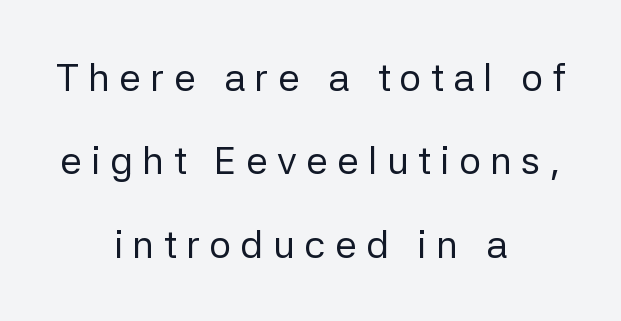
Q: Is the text bold? A: No.
Q: Is the text italic (slanted)? A: No, it is upright.
Q: Is the typeface a serif or a sans-serif typeface? A: Sans-serif.
Q: Is the text underlined? A: No.
Q: How is the paragraph aligned? A: Centered.
Q: Is the spacing between letters normal or unusually wide? A: Unusually wide.
Q: Is the spacing between lines tight, normal or loose? A: Loose.
Q: Width (condensed, normal, or wide)? A: Normal.
Q: Stroke contrast? A: Low.
Q: x-height? A: Medium.
Q: Monospaced? A: No.
